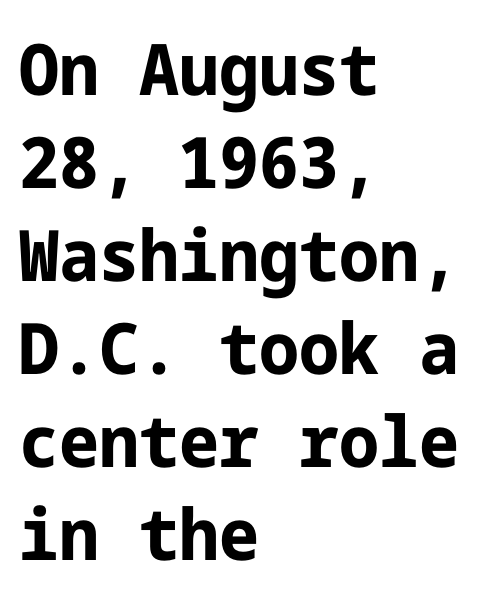
Reading down the block, your eye returns to a fixed left position each line. The letters sit at their default tracking, neither squeezed nor spread. Notice how descenders clear the ascenders below comfortably — that's standard leading. The passage shown is emphatically bold. Look at the bottom of the vertical strokes: they stop flat, with no serifs. Style check: upright.
